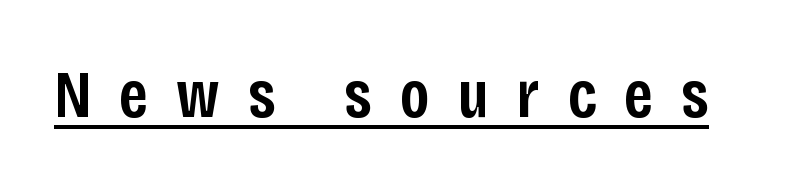
Characters follow at a spacing far wider than the type designer built in. Each letter keeps its own natural width here, so spacing adapts to shape. The passage shown is semibold, sitting just below true bold. No feet cap the strokes, marking this as sans-serif type.
